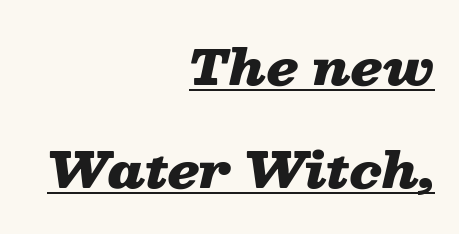
Q: Is the text bold? A: Yes.
Q: Is the text italic (slanted)? A: Yes, it leans right by about 13 degrees.
Q: Is the text underlined? A: Yes.
Q: How is the paragraph aligned? A: Right-aligned.
Q: Is the spacing between letters normal or unusually wide? A: Normal.
Q: Is the spacing between lines tight, normal or loose? A: Loose.
Q: Width (condensed, normal, or wide)? A: Wide.
Q: Stroke contrast? A: Low.
Q: x-height? A: Medium.
Q: Monospaced? A: No.
